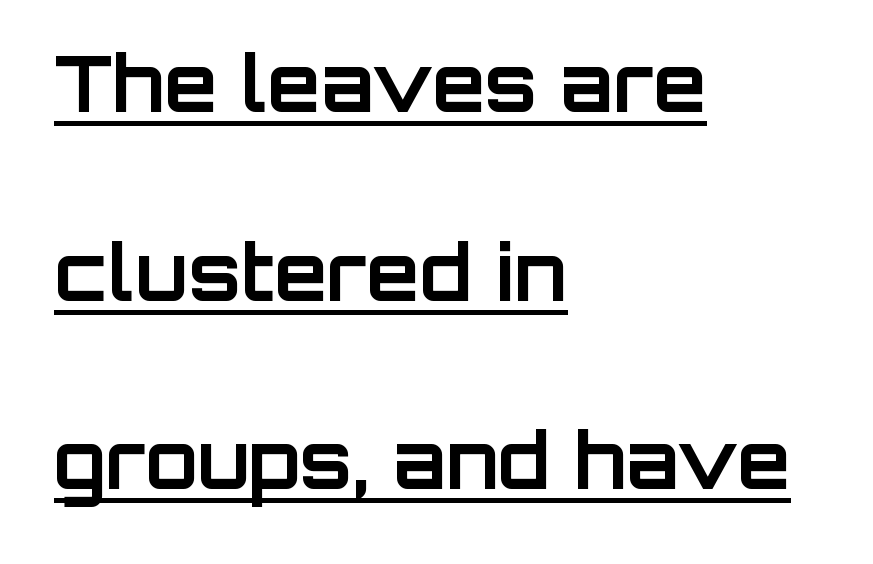
{"serif": "no", "italic": "no", "bold": "yes", "weight": "bold", "width": "normal", "stroke_contrast": "low", "x_height": "large", "monospaced": "no", "underline": "yes", "align": "left", "line_spacing": "loose", "line_spacing_ratio": 2.45, "letter_spacing": "normal", "letter_spacing_em": 0.0, "glyph_px": 77}
